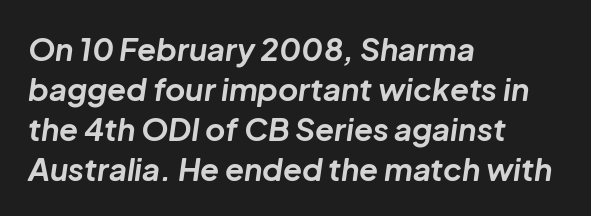
Q: Is the text bold? A: Yes.
Q: Is the text italic (slanted)? A: Yes, it leans right by about 8 degrees.
Q: Is the text underlined? A: No.
Q: How is the paragraph aligned? A: Left-aligned.
Q: Is the spacing between letters normal or unusually wide? A: Normal.
Q: Is the spacing between lines tight, normal or loose? A: Normal.
Q: Width (condensed, normal, or wide)? A: Normal.
Q: Stroke contrast? A: Low.
Q: x-height? A: Medium.
Q: Monospaced? A: No.
